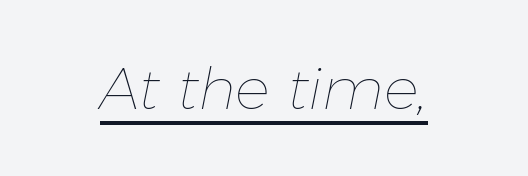
The letters advance in unequal steps, a hallmark of proportional type. The cut favours lightness, reaching ordinary text weight at its darkest. A rule runs beneath these lines of type. Each word holds together tightly as a unit, with standard inter-letter gaps. The font's italic variant was chosen for this text.
